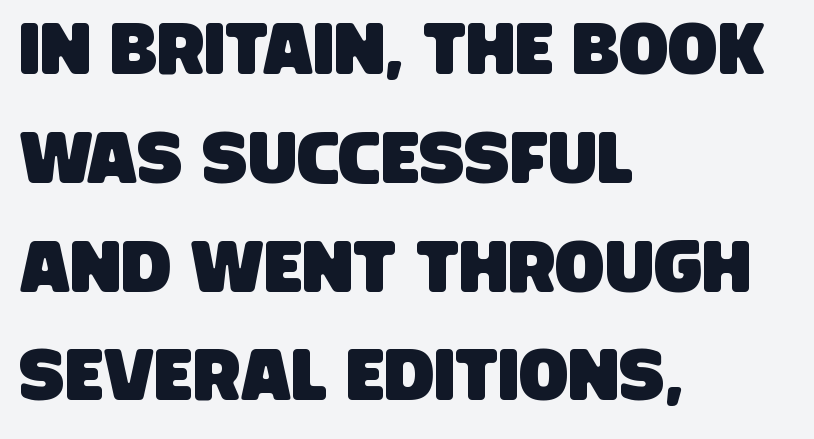
{"serif": "no", "width": "condensed", "stroke_contrast": "low", "x_height": "large", "monospaced": "no", "underline": "no", "align": "left", "line_spacing": "normal", "line_spacing_ratio": 1.49, "letter_spacing": "normal", "letter_spacing_em": 0.0, "glyph_px": 73}
